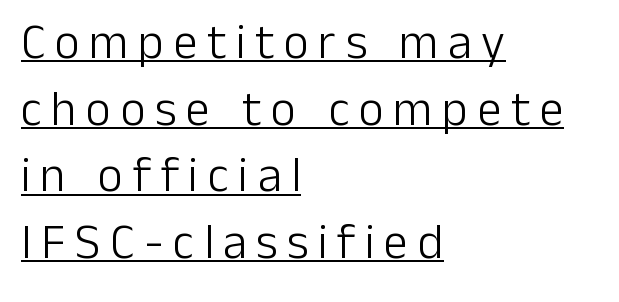
Q: Is the text bold? A: No.
Q: Is the text italic (slanted)? A: No, it is upright.
Q: Is the typeface a serif or a sans-serif typeface? A: Sans-serif.
Q: Is the text underlined? A: Yes.
Q: How is the paragraph aligned? A: Left-aligned.
Q: Is the spacing between lines tight, normal or loose? A: Normal.
Q: Width (condensed, normal, or wide)? A: Normal.
Q: Stroke contrast? A: Low.
Q: x-height? A: Medium.
Q: Monospaced? A: No.
